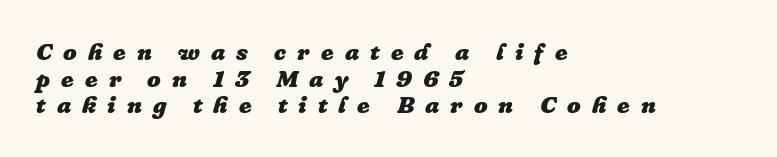
{"italic": "yes", "lean": "right", "slant_degrees": 16, "bold": "yes", "underline": "no", "align": "left", "line_spacing": "tight", "line_spacing_ratio": 1.11, "letter_spacing": "wide", "letter_spacing_em": 0.46, "glyph_px": 24}
